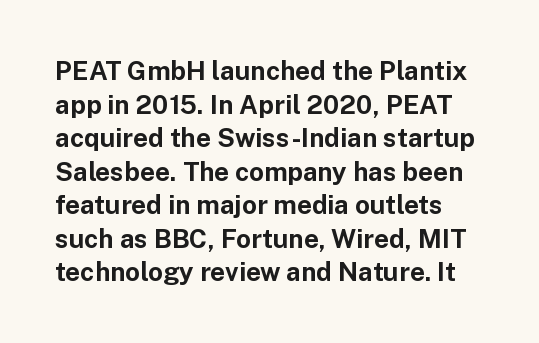
Weight check: bold — yes, fully. Is there any slant? The stems are plumb. Letter spacing: default. Horizontal bands of white between lines are of average thickness.
